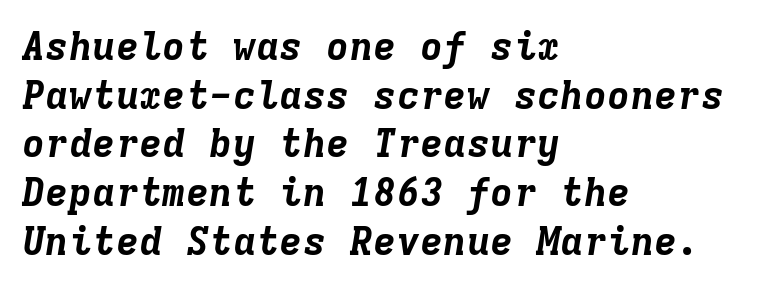
Fixed-width glyphs throughout — classic coding-font behaviour. Italic: yes, the glyphs are oblique. Where is the straight margin? On the left. Normally led — the rows are evenly, conventionally spaced. This is heavy type, rendered in bold.
